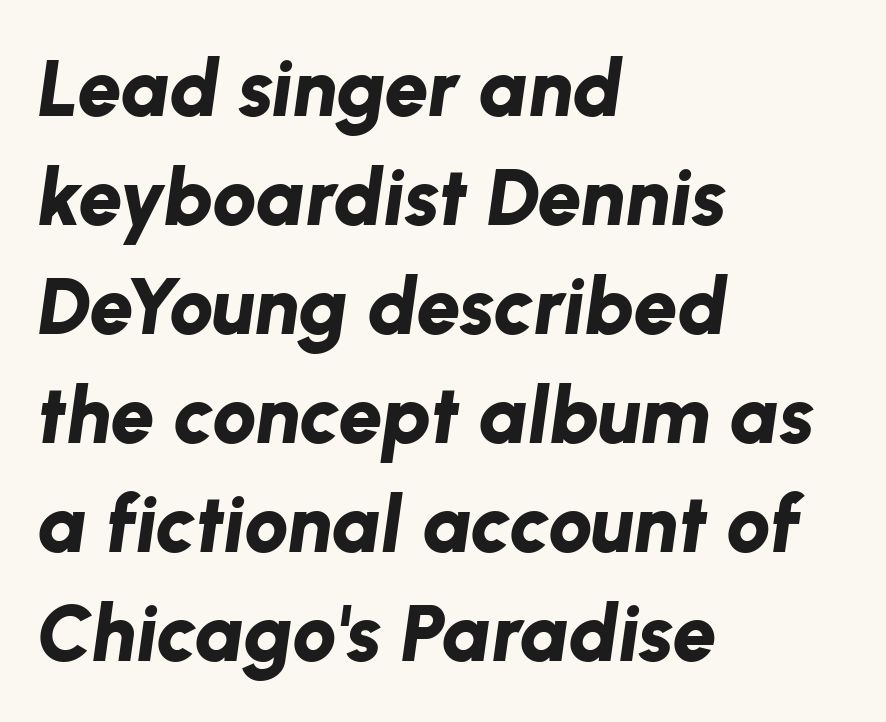
Students, note that the glyphs here touch the page at normal intervals. Unmarked baselines from the first word to the last. Is this a fixed-width face? No — the glyphs have proportional, varying widths. Look at the stroke-to-counter ratio: heavy, a bold. The leading is moderate, giving the passage an even texture.
